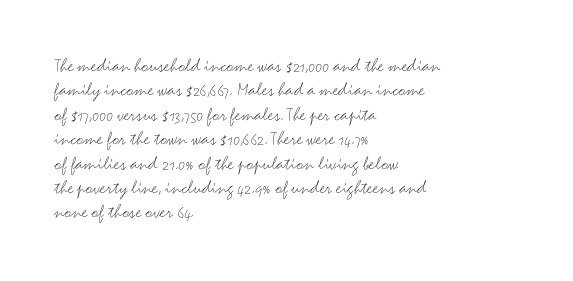
Q: Is the text bold? A: No.
Q: Is the text italic (slanted)? A: Yes.
Q: Is the text underlined? A: No.
Q: How is the paragraph aligned? A: Left-aligned.
Q: Is the spacing between letters normal or unusually wide? A: Normal.
